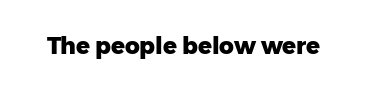
Notice how thick the strokes are: this is what a full bold looks like. In terms of letterspacing, this is plain default setting. The specimen omits any rule beneath the text block's lines. The lettering stays uniformly vertical, giving the passage a roman look.
